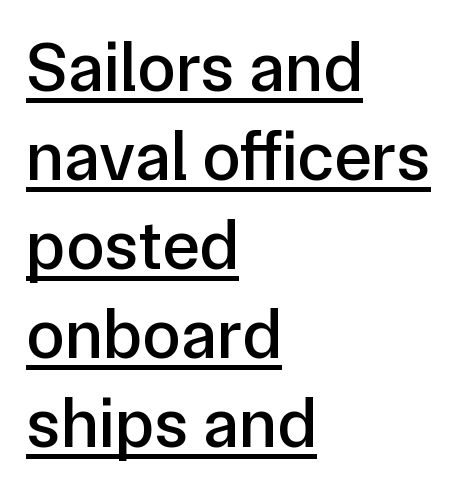
Q: Is the text italic (slanted)? A: No, it is upright.
Q: Is the typeface a serif or a sans-serif typeface? A: Sans-serif.
Q: Is the text underlined? A: Yes.
Q: How is the paragraph aligned? A: Left-aligned.
Q: Is the spacing between letters normal or unusually wide? A: Normal.
Q: Is the spacing between lines tight, normal or loose? A: Normal.
Q: Width (condensed, normal, or wide)? A: Normal.
Q: Stroke contrast? A: Low.
Q: x-height? A: Medium.
Q: Monospaced? A: No.
